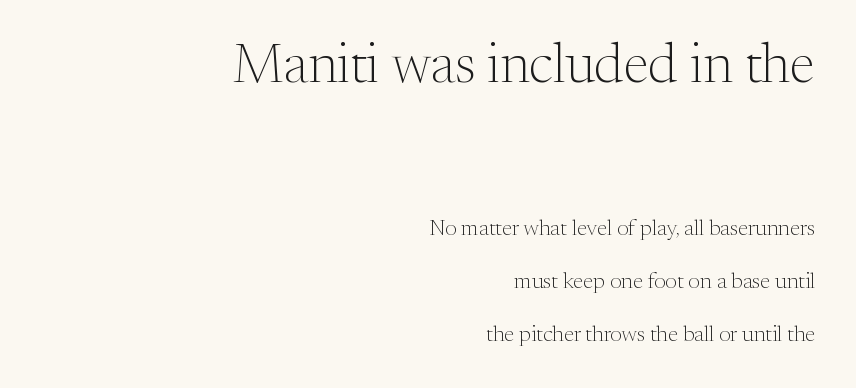
The letters advance in unequal steps, a hallmark of proportional type. Unlike italic type, these characters show no tilt at all. Is the lower block the larger one? No — the upper block carries the bigger type. Rows of type keep a wide berth in the vertical direction. Spacing between characters is what you'd get straight out of the box.
